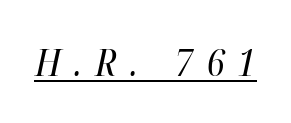
The axis of the letterforms is tilted away from vertical. Caption: face not bold, strokes unweighted. In terms of letterspacing, this is a distinctly airy, spread setting. This sample carries an underscore along the baseline area. Think of a printed novel: that variable character pitch is what you see here.
